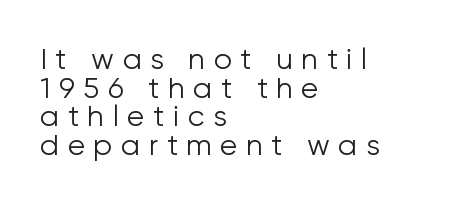
The image shows 29 px light sans-serif type, upright; set left-aligned, tight line spacing (0.99x), unusually wide letter spacing (+0.29 em), not underlined; low stroke contrast and a medium x-height.
